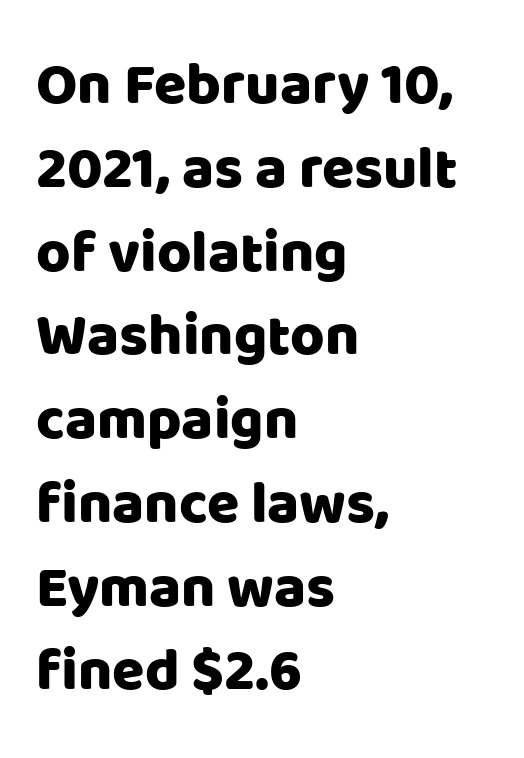
{"serif": "no", "italic": "no", "width": "normal", "stroke_contrast": "low", "x_height": "large", "monospaced": "no", "underline": "no", "align": "left", "line_spacing": "normal", "line_spacing_ratio": 1.42, "letter_spacing": "normal", "letter_spacing_em": 0.0, "glyph_px": 59}
